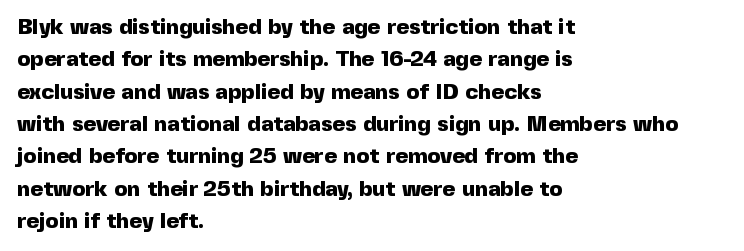
Q: Is the text bold? A: Yes.
Q: Is the text italic (slanted)? A: No, it is upright.
Q: Is the text underlined? A: No.
Q: How is the paragraph aligned? A: Left-aligned.
Q: Is the spacing between letters normal or unusually wide? A: Normal.
Q: Is the spacing between lines tight, normal or loose? A: Normal.
